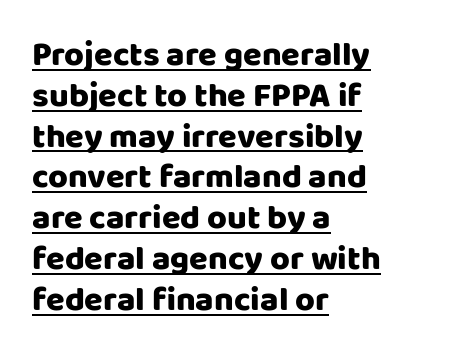
Reading down the block, your eye returns to a fixed left position each line. The typography opts for an upright posture over an oblique one. The typesetter has applied underlining to the passage shown. You could not count columns in this text — the font is proportionally spaced. Nothing unusual about the tracking: characters are spaced as the font intends. The passage shown is typeset with a sans-serif family.
